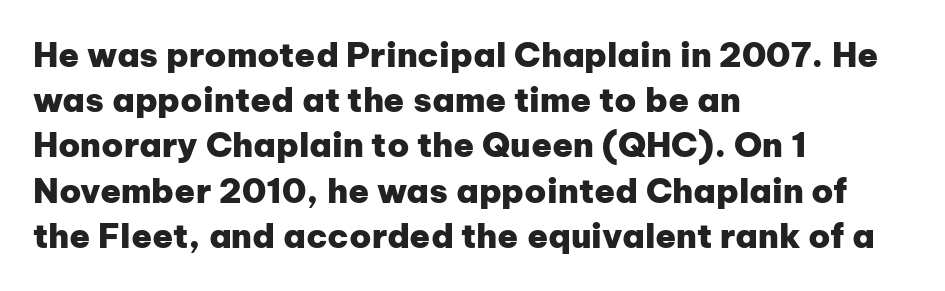
Varying glyph widths throughout — classic text-font behaviour. Do the letters lean? They stand straight. Does the copy run flush right? No — it runs flush left. The passage shown is typeset with a sans-serif family. Strong, thick strokes mark this as bold type. Each row of text sits above clean, open space.
